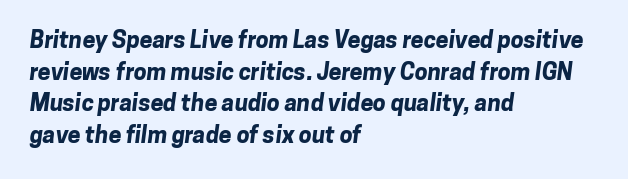
The image shows 23 px bold type; set left-aligned, normal line spacing (1.37x), normal letter spacing, not underlined.
